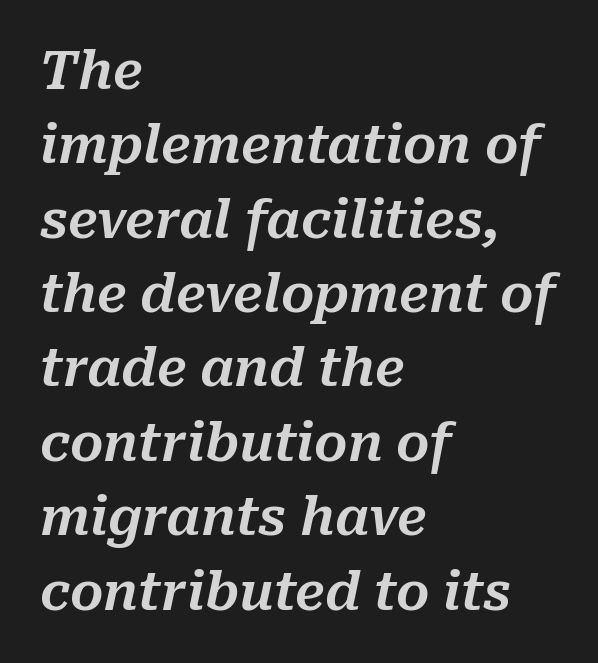
Is the block centered? No — it sits flush against the left margin. The face used here is proportionally spaced, like ordinary book or web type. The rendering keeps characters at their native spacing. Does the leading feel generous? No, just average. Yep, that's italic — everything's leaning. Beneath every word, the page is bare.
